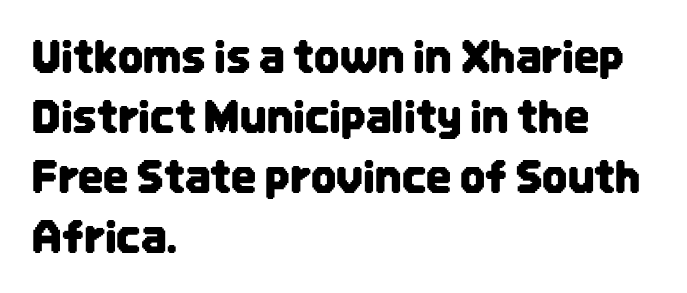
The image shows 44 px condensed sans-serif type, upright; set left-aligned, normal line spacing (1.36x), normal letter spacing, not underlined; low stroke contrast and a large x-height.
